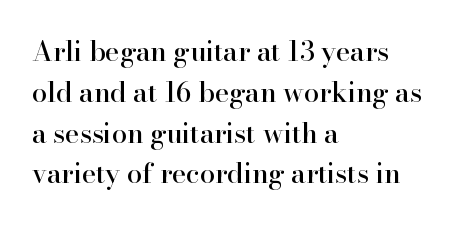
The image shows 27 px text type, upright; set left-aligned, normal line spacing (1.51x), normal letter spacing, not underlined.
